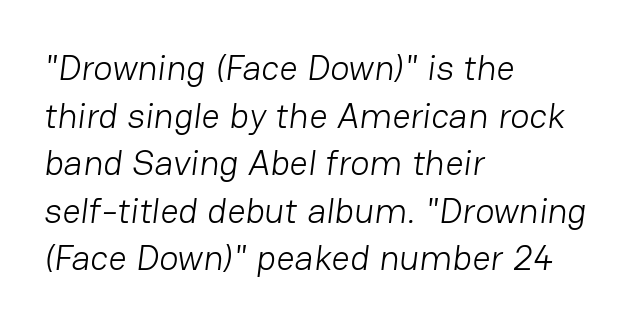
{"serif": "no", "bold": "no", "weight": "light", "width": "normal", "stroke_contrast": "low", "x_height": "medium", "monospaced": "no", "underline": "no", "align": "left", "line_spacing": "normal", "line_spacing_ratio": 1.32, "letter_spacing": "normal", "letter_spacing_em": 0.0, "glyph_px": 36}
